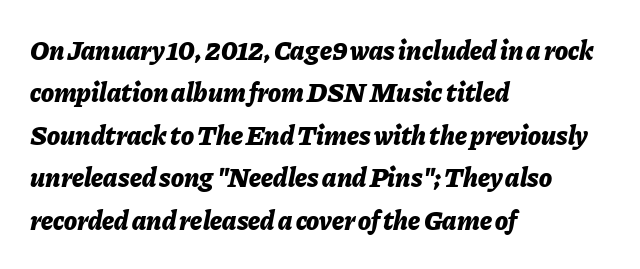
The letters are bold, with thick, heavy strokes. Would a proofreader flag this as italicized? Yes. A bare baseline throughout the passage. Is there much room between lines? A standard amount, neither cramped nor airy.
